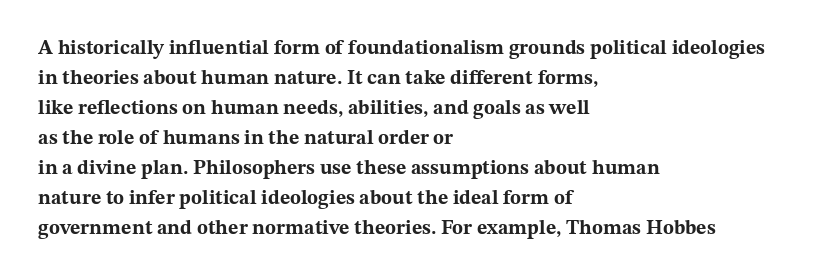
Q: Is the text bold? A: Yes.
Q: Is the text italic (slanted)? A: No, it is upright.
Q: Is the text underlined? A: No.
Q: How is the paragraph aligned? A: Left-aligned.
Q: Is the spacing between letters normal or unusually wide? A: Normal.
Q: Is the spacing between lines tight, normal or loose? A: Normal.
